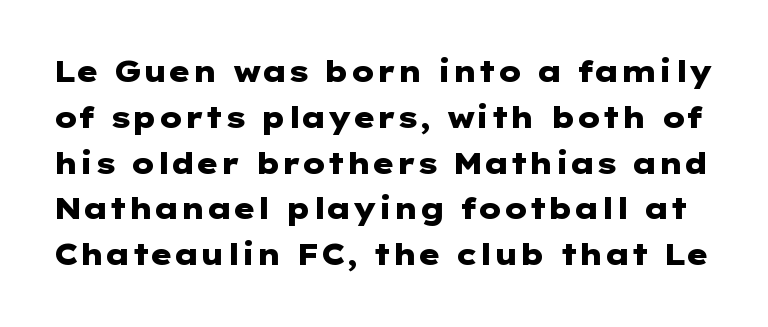
{"serif": "no", "italic": "no", "bold": "yes", "weight": "heavy", "width": "wide", "stroke_contrast": "low", "x_height": "medium", "underline": "no", "line_spacing": "normal", "line_spacing_ratio": 1.58, "letter_spacing": "normal", "letter_spacing_em": 0.0, "glyph_px": 29}
